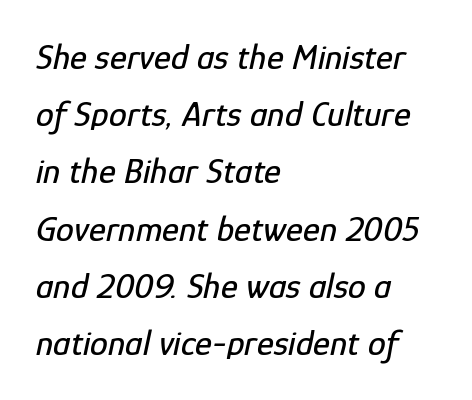
Is the type slanted? Yes — the strokes lean at a clear angle. Caption: standard tracking, unaltered. This sample has the flowing, uneven cadence of proportional lettering. Descenders hang freely into open space. Reading down the block, your eye returns to a fixed left position each line. Interline gaps are of average width in this sample.
